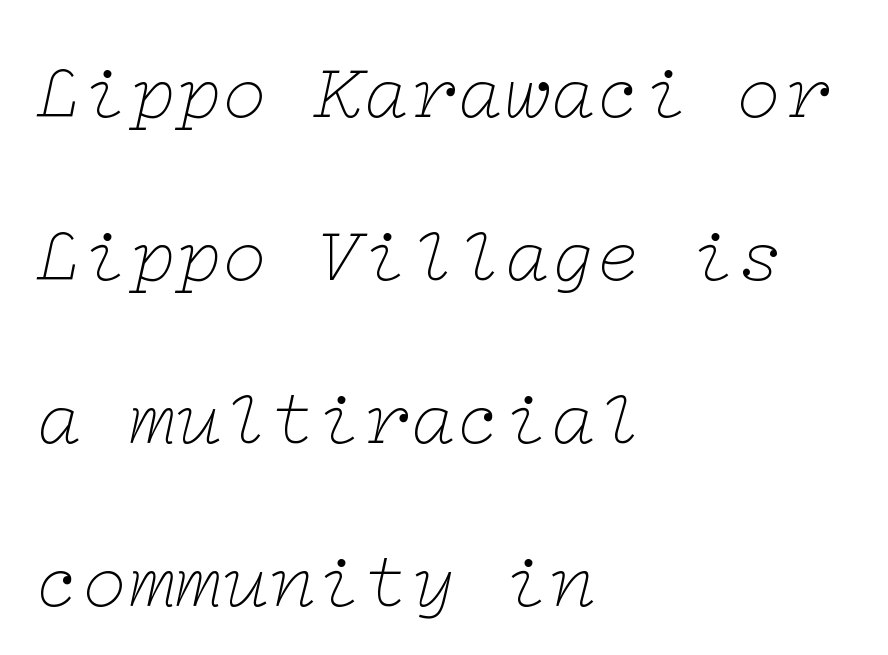
Default kerning and tracking; the words read as compact shapes. A classic flush-left, rag-right setting is used for this passage. The glyphs look as if they've been sheared to an angle. Whoever set this chose breathing room over compactness in the vertical rhythm. No letter is thick-stroked: the sample isn't bold.
